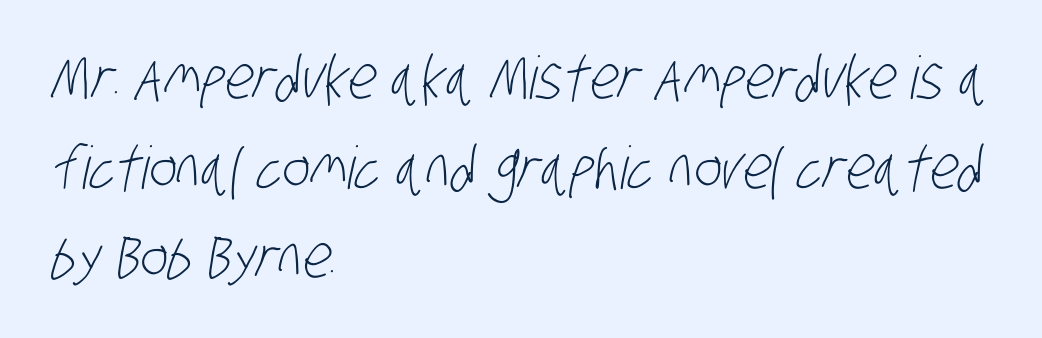
{"serif": "no", "bold": "no", "weight": "light", "width": "condensed", "stroke_contrast": "low", "x_height": "large", "monospaced": "no", "underline": "no", "align": "left", "line_spacing": "normal", "line_spacing_ratio": 1.52, "letter_spacing": "normal", "letter_spacing_em": 0.0, "glyph_px": 59}
